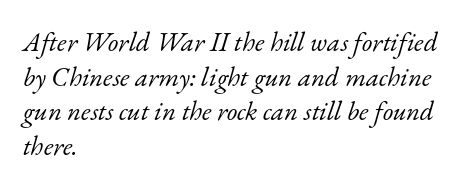
Q: Is the text bold? A: No.
Q: Is the text italic (slanted)? A: Yes, it leans right by about 17 degrees.
Q: Is the text underlined? A: No.
Q: How is the paragraph aligned? A: Left-aligned.
Q: Is the spacing between letters normal or unusually wide? A: Normal.
Q: Is the spacing between lines tight, normal or loose? A: Normal.
